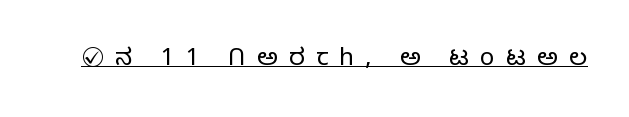
The image shows 24 px text type, upright; set unusually wide letter spacing (+0.47 em), underlined.
